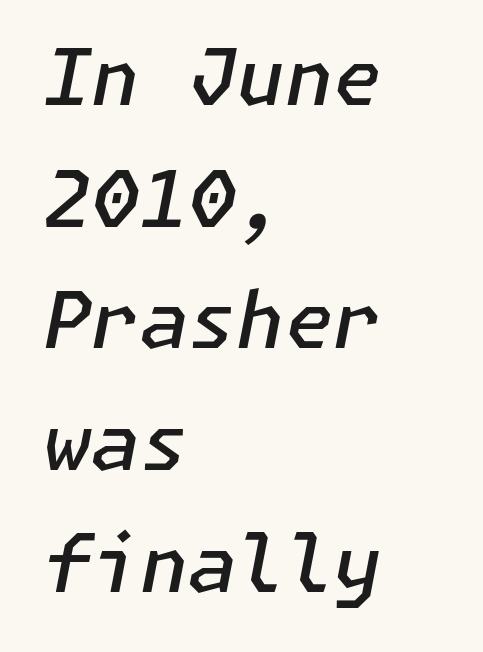
{"italic": "yes", "lean": "right", "slant_degrees": 11, "bold": "semi", "weight": "semibold", "width": "normal", "stroke_contrast": "low", "x_height": "medium", "underline": "no", "align": "left", "line_spacing": "normal", "line_spacing_ratio": 1.56, "letter_spacing": "normal", "letter_spacing_em": 0.0, "glyph_px": 78}
